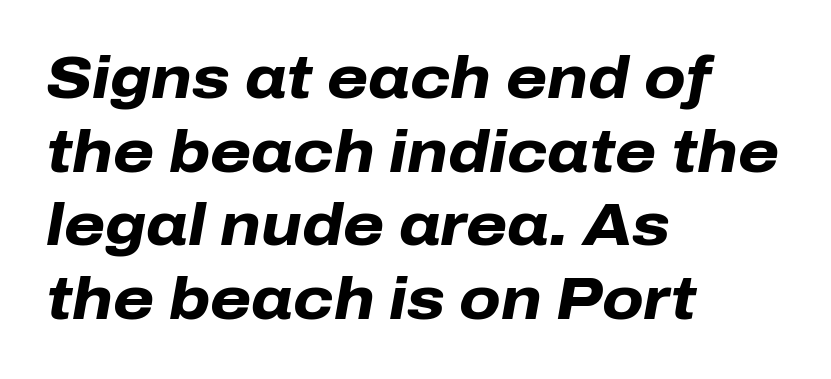
The image shows 59 px heavy type, italic (leaning right); set left-aligned, normal line spacing (1.25x), normal letter spacing, not underlined; low stroke contrast and a medium x-height.
